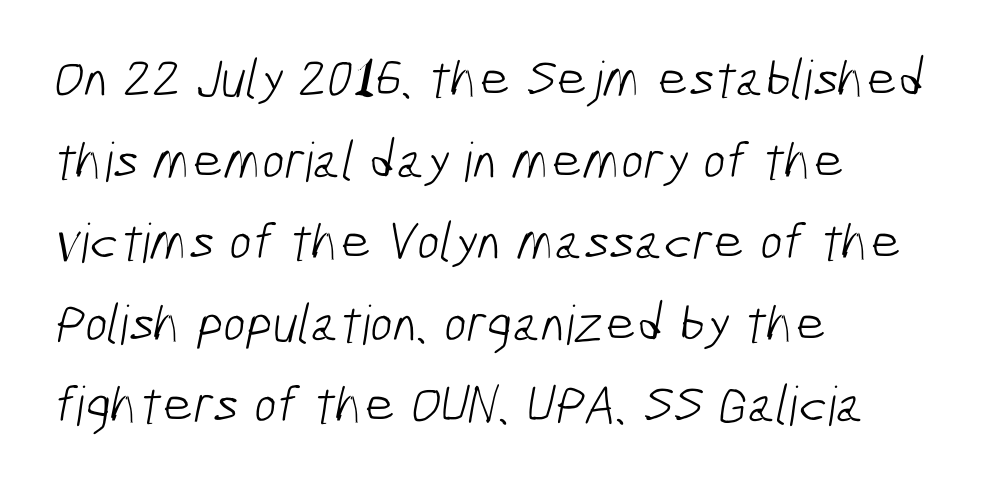
{"serif": "no", "bold": "no", "weight": "light", "width": "condensed", "stroke_contrast": "low", "x_height": "medium", "monospaced": "no", "underline": "no", "align": "left", "line_spacing": "normal", "line_spacing_ratio": 1.51, "letter_spacing": "normal", "letter_spacing_em": 0.0, "glyph_px": 54}
